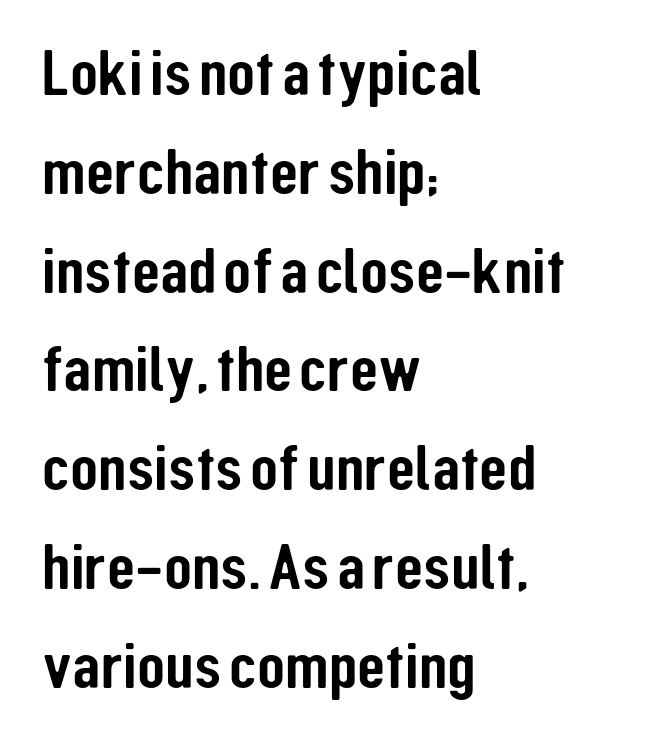
Q: Is the text italic (slanted)? A: No, it is upright.
Q: Is the typeface a serif or a sans-serif typeface? A: Sans-serif.
Q: Is the text underlined? A: No.
Q: How is the paragraph aligned? A: Left-aligned.
Q: Is the spacing between letters normal or unusually wide? A: Normal.
Q: Is the spacing between lines tight, normal or loose? A: Normal.
Q: Width (condensed, normal, or wide)? A: Condensed.
Q: Stroke contrast? A: Low.
Q: x-height? A: Medium.
Q: Monospaced? A: No.
